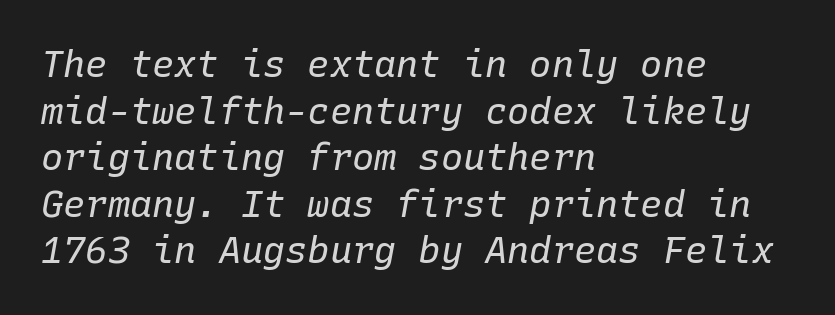
These lines are rendered in a fixed-pitch font. The paragraph has a hard left edge and a soft right edge. Heft: none added — not bold. Does extra space separate the letters? No, they use regular spacing. Notice how descenders clear the ascenders below comfortably — that's standard leading. The passage shown leans; its letterforms are oblique.
